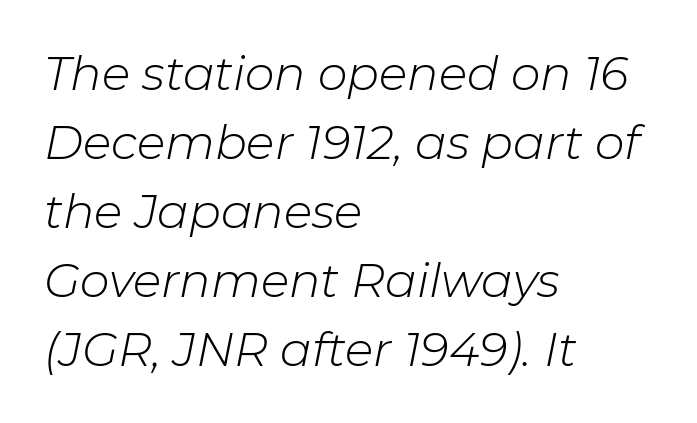
The image shows 47 px light type, italic (leaning right); set left-aligned, normal line spacing (1.47x), normal letter spacing, not underlined; low stroke contrast and a medium x-height.
